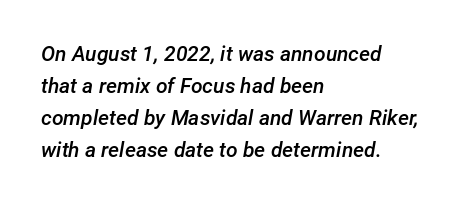
The image shows 21 px text type, italic (leaning right); set left-aligned, normal line spacing (1.53x), normal letter spacing, not underlined.
